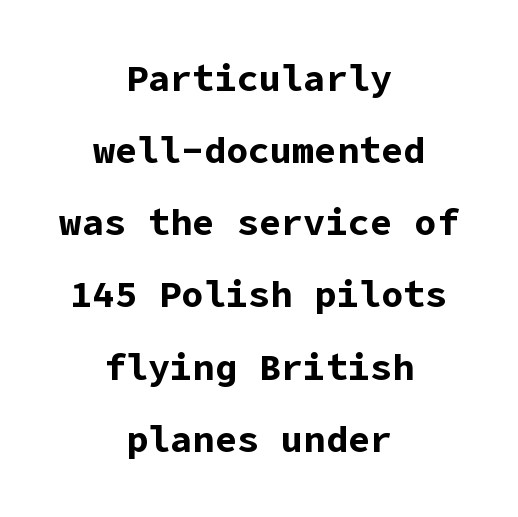
{"serif": "no", "italic": "no", "bold": "yes", "weight": "bold", "width": "normal", "stroke_contrast": "low", "x_height": "medium", "underline": "no", "align": "center", "line_spacing": "loose", "line_spacing_ratio": 1.95, "letter_spacing": "normal", "letter_spacing_em": 0.0, "glyph_px": 37}
